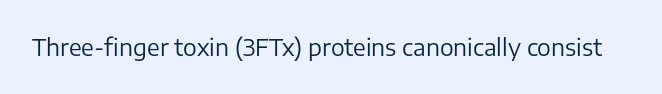
The type is set solid horizontally, with unmodified tracking. Words float on clear page, feet unadorned. A quiet, ordinary-to-light weight characterises the typeface. The type sits square on the baseline with zero lean.
